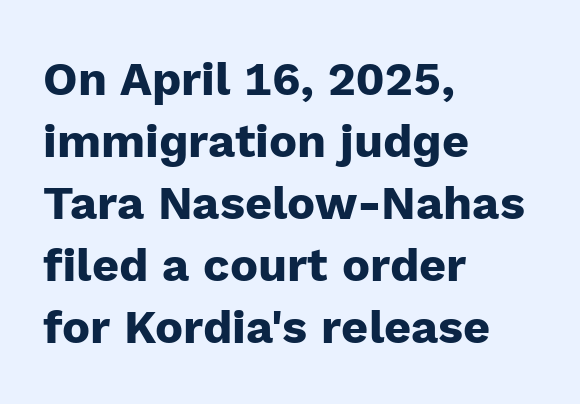
The image shows 47 px heavy sans-serif type, upright; set left-aligned, normal line spacing (1.32x), normal letter spacing, not underlined; low stroke contrast and a medium x-height.
